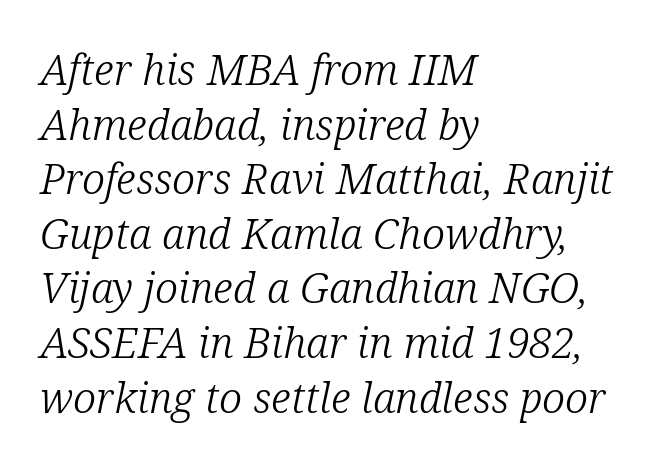
The lines are quadded left. Default kerning and tracking; the words read as compact shapes. Do the characters align in a grid? No, the font is proportional. This rendering employs a face with finishing strokes, i.e., a serif. The lines sit at an ordinary, default distance from one another. The space beneath each line is pristine and unruled.
